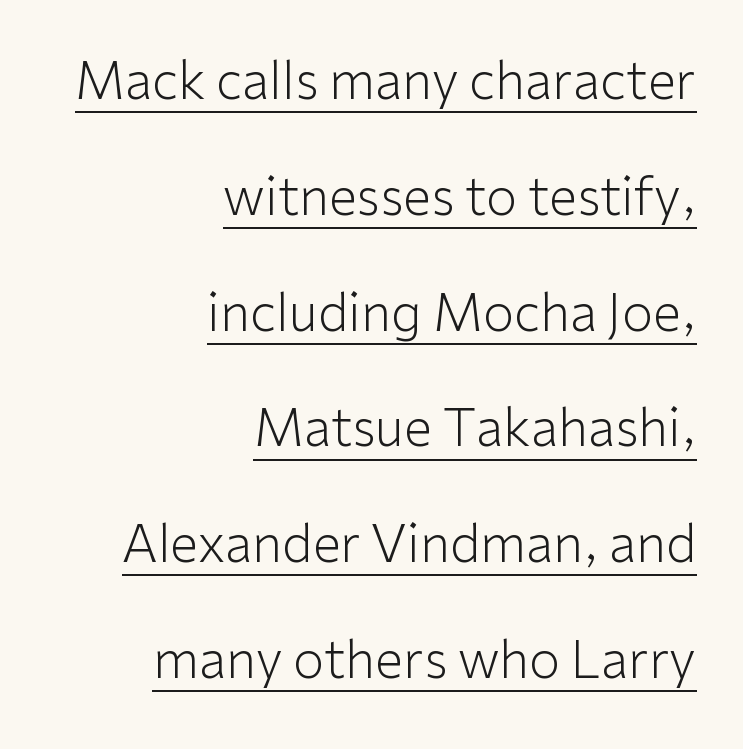
{"serif": "no", "italic": "no", "bold": "no", "weight": "light", "width": "normal", "stroke_contrast": "low", "x_height": "medium", "monospaced": "no", "underline": "yes", "align": "right", "line_spacing": "loose", "line_spacing_ratio": 2.27, "letter_spacing": "normal", "letter_spacing_em": 0.0, "glyph_px": 51}
